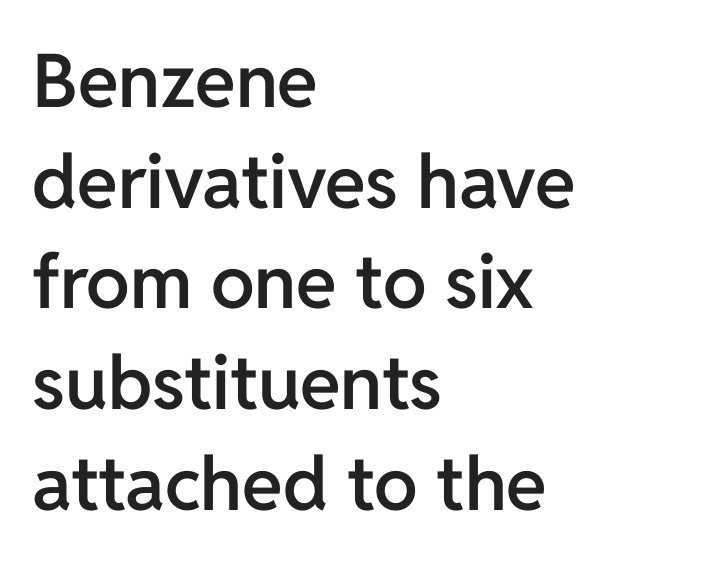
{"serif": "no", "italic": "no", "bold": "semi", "weight": "semibold", "width": "normal", "stroke_contrast": "low", "x_height": "medium", "monospaced": "no", "underline": "no", "align": "left", "line_spacing": "normal", "line_spacing_ratio": 1.36, "letter_spacing": "normal", "letter_spacing_em": 0.0, "glyph_px": 74}
